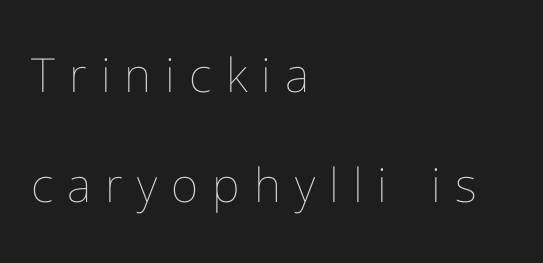
The image shows 47 px thin type, upright; set left-aligned, loose line spacing (2.35x), unusually wide letter spacing (+0.3 em), not underlined; low stroke contrast and a medium x-height.
